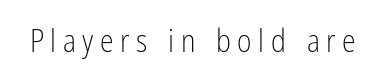
Q: Is the text bold? A: No.
Q: Is the text italic (slanted)? A: No, it is upright.
Q: Is the typeface a serif or a sans-serif typeface? A: Sans-serif.
Q: Is the text underlined? A: No.
Q: Is the spacing between letters normal or unusually wide? A: Unusually wide.
Q: Width (condensed, normal, or wide)? A: Condensed.
Q: Stroke contrast? A: Low.
Q: x-height? A: Medium.
Q: Monospaced? A: No.
